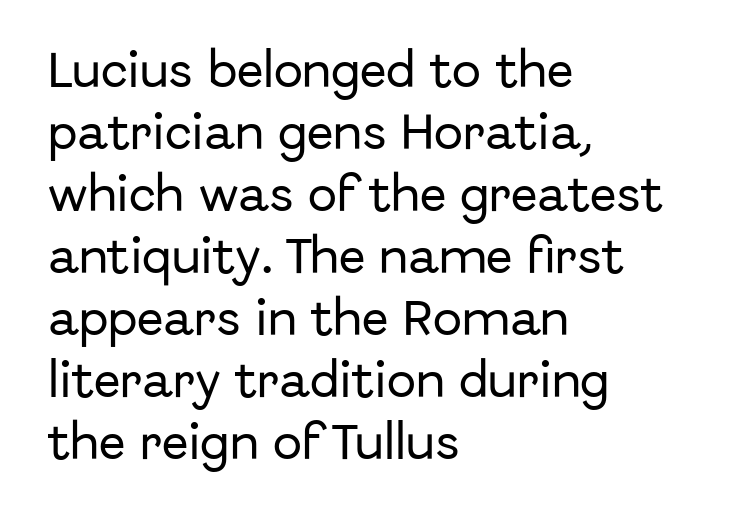
Q: Is the text italic (slanted)? A: No, it is upright.
Q: Is the typeface a serif or a sans-serif typeface? A: Sans-serif.
Q: Is the text underlined? A: No.
Q: How is the paragraph aligned? A: Left-aligned.
Q: Is the spacing between letters normal or unusually wide? A: Normal.
Q: Is the spacing between lines tight, normal or loose? A: Normal.
Q: Width (condensed, normal, or wide)? A: Normal.
Q: Stroke contrast? A: Low.
Q: x-height? A: Medium.
Q: Monospaced? A: No.
